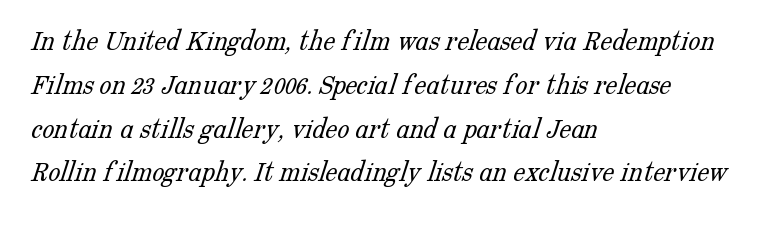
The image shows 30 px light serif type; set left-aligned, normal line spacing (1.46x), normal letter spacing, not underlined; low stroke contrast and a medium x-height.
